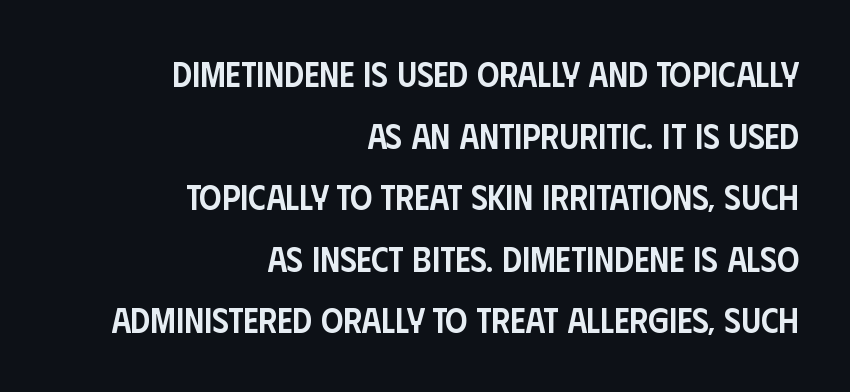
{"serif": "no", "italic": "no", "bold": "semi", "weight": "semibold", "width": "condensed", "stroke_contrast": "low", "x_height": "large", "monospaced": "no", "underline": "no", "align": "right", "line_spacing_ratio": 1.76, "letter_spacing": "normal", "letter_spacing_em": 0.0, "glyph_px": 35}
